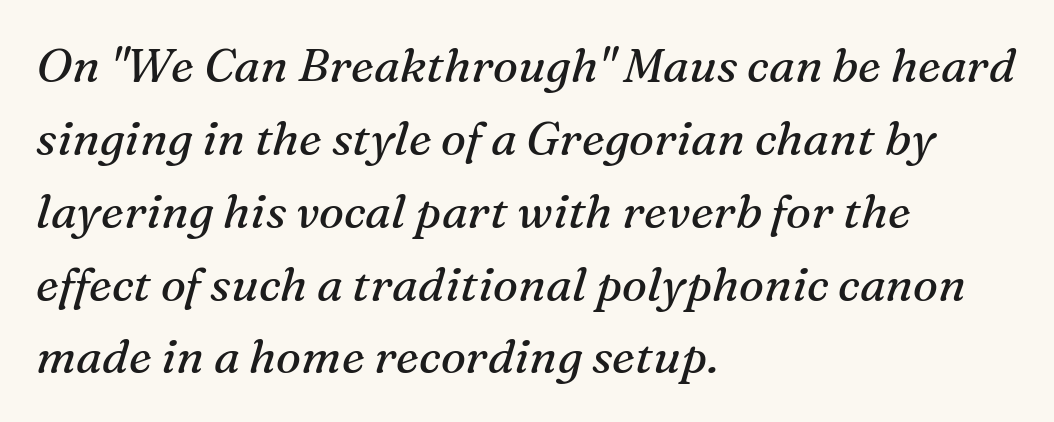
The image shows 47 px regular-weight serif type, italic (leaning right); set left-aligned, normal line spacing (1.55x), normal letter spacing, not underlined; medium stroke contrast and a medium x-height.
